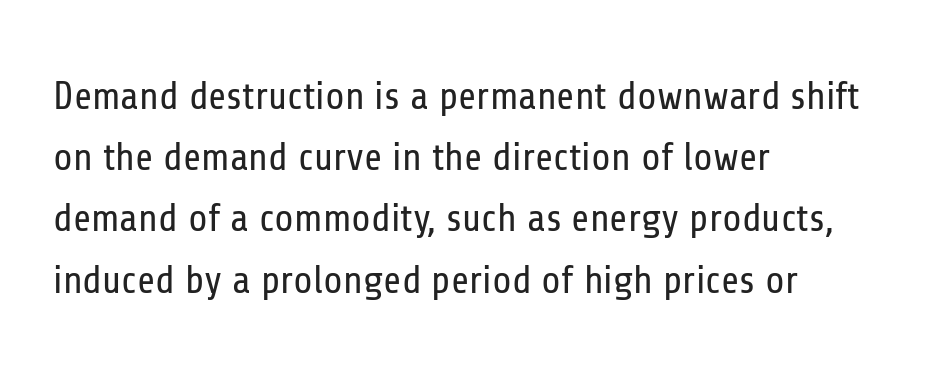
The image shows 39 px regular-weight, condensed sans-serif type, upright; set left-aligned, normal line spacing (1.57x), normal letter spacing, not underlined; low stroke contrast and a medium x-height.
